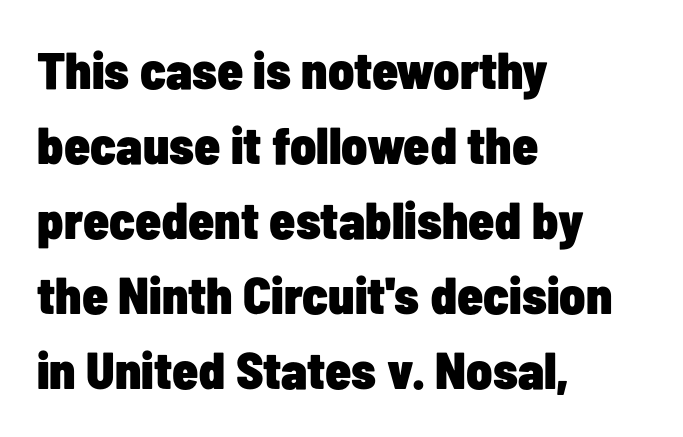
The image shows 52 px heavy, condensed sans-serif type, upright; set left-aligned, normal line spacing (1.44x), normal letter spacing, not underlined; low stroke contrast and a medium x-height.
